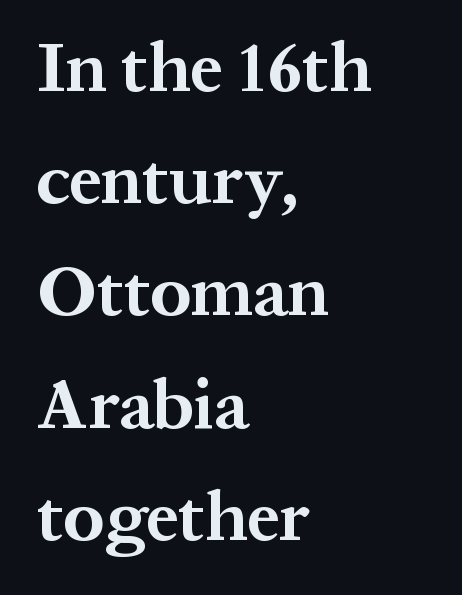
Q: Is the text bold? A: Yes.
Q: Is the text italic (slanted)? A: No, it is upright.
Q: Is the typeface a serif or a sans-serif typeface? A: Serif.
Q: Is the text underlined? A: No.
Q: How is the paragraph aligned? A: Left-aligned.
Q: Is the spacing between letters normal or unusually wide? A: Normal.
Q: Is the spacing between lines tight, normal or loose? A: Normal.
Q: Width (condensed, normal, or wide)? A: Normal.
Q: Stroke contrast? A: Medium.
Q: x-height? A: Medium.
Q: Monospaced? A: No.
